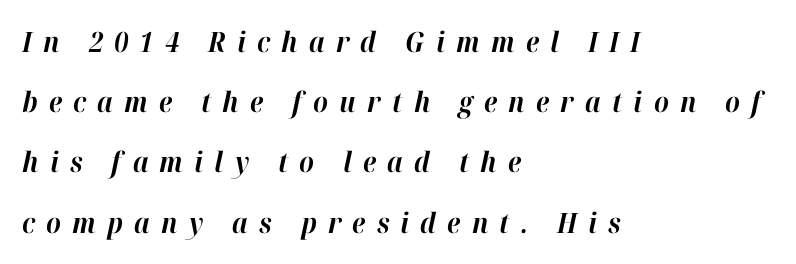
Q: Is the text bold? A: Yes.
Q: Is the text italic (slanted)? A: Yes, it leans right by about 12 degrees.
Q: Is the text underlined? A: No.
Q: How is the paragraph aligned? A: Left-aligned.
Q: Is the spacing between letters normal or unusually wide? A: Unusually wide.
Q: Is the spacing between lines tight, normal or loose? A: Loose.
Q: Width (condensed, normal, or wide)? A: Normal.
Q: Stroke contrast? A: High.
Q: x-height? A: Medium.
Q: Monospaced? A: No.
